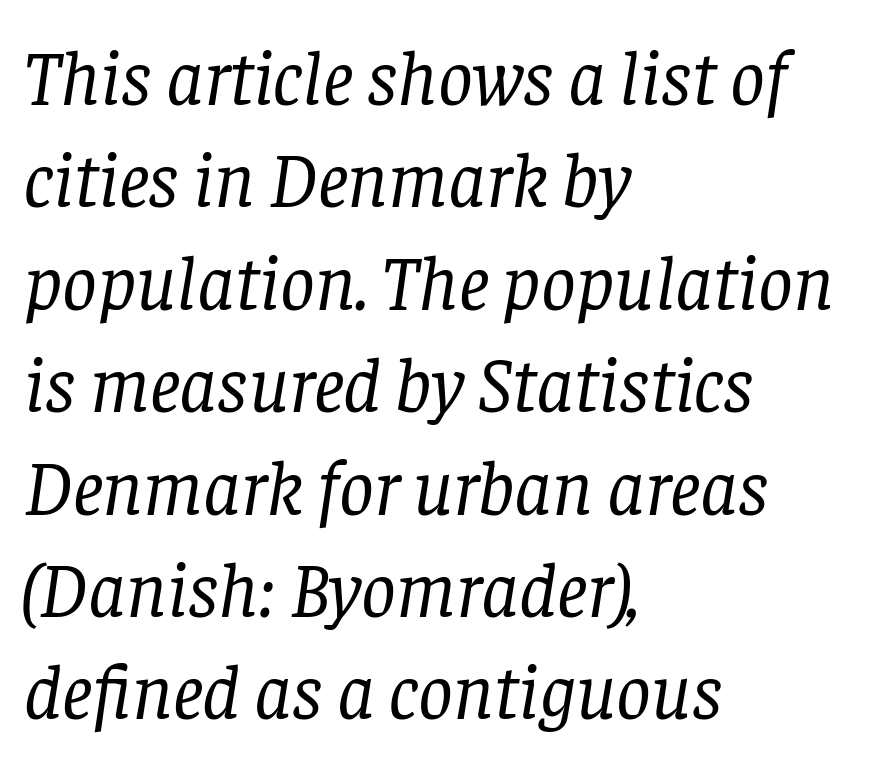
The lettering tilts uniformly, giving the passage an italic look. Here the glyphs are tracked normally, forming tight word shapes. This sample has the flowing, uneven cadence of proportional lettering. The rendering anchors every line to the left-hand side. Interline gaps are of average width in this sample. Note: serifs present on the glyphs.
